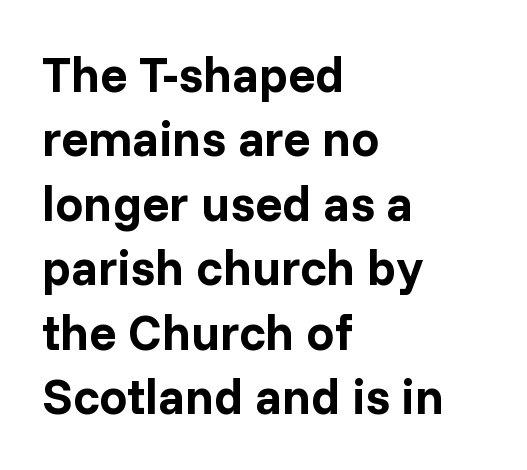
{"serif": "no", "italic": "no", "bold": "yes", "weight": "bold", "width": "normal", "stroke_contrast": "low", "x_height": "medium", "monospaced": "no", "underline": "no", "align": "left", "line_spacing": "normal", "line_spacing_ratio": 1.29, "letter_spacing": "normal", "letter_spacing_em": 0.0, "glyph_px": 50}
